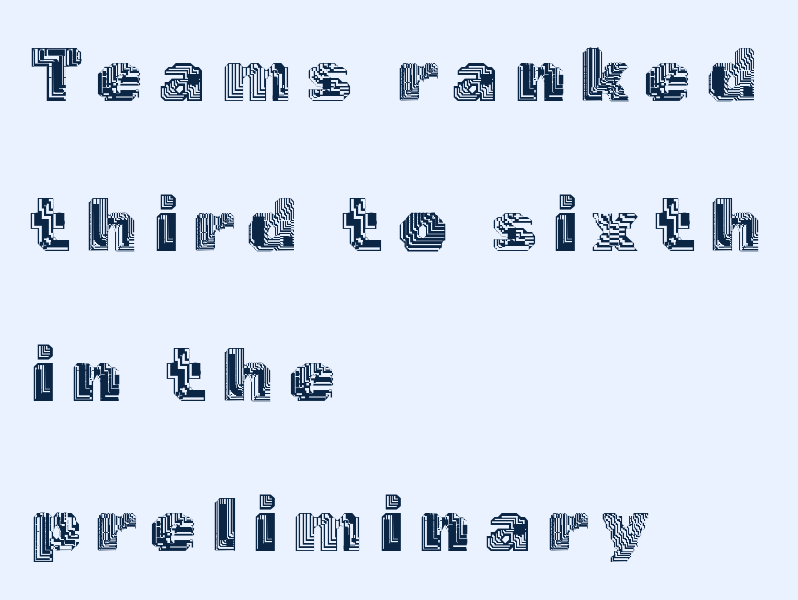
The image shows 75 px text type, upright; set left-aligned, loose line spacing (2.0x), unusually wide letter spacing (+0.21 em), not underlined; a medium x-height.
